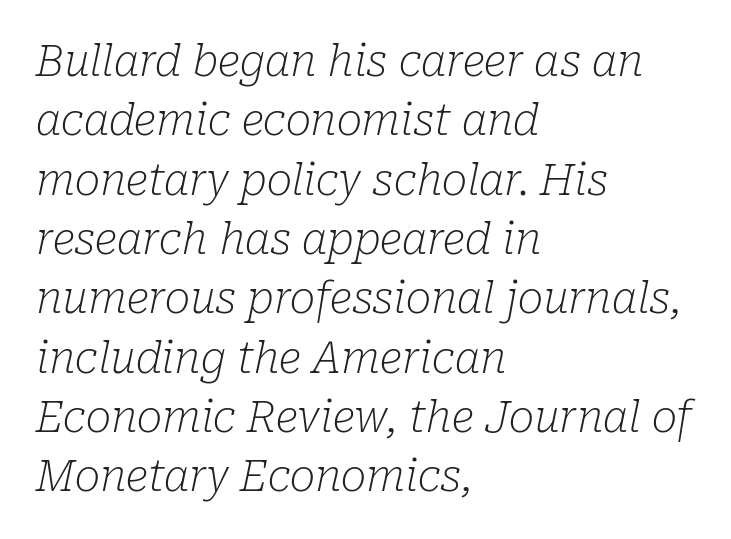
The image shows 43 px light serif type, italic (leaning right); set left-aligned, normal line spacing (1.38x), normal letter spacing, not underlined; low stroke contrast and a medium x-height.
